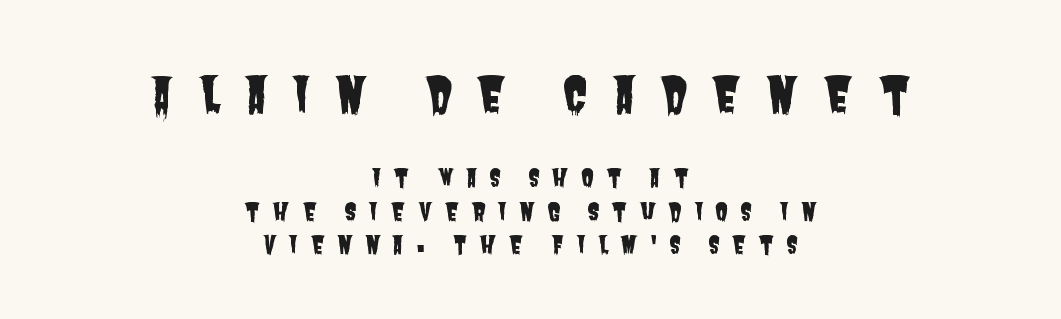
Each row of text sits above clean, open space. The leading is moderate, giving the passage an even texture. The face used here appears at its bigger size in the upper chunk. No feet cap the strokes, marking this as sans-serif type. Glyph-to-glyph distance is far greater than everyday printed text.
